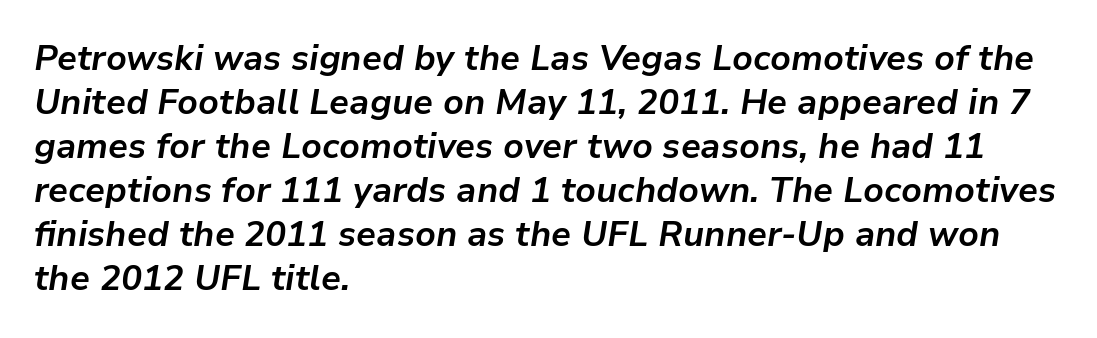
The image shows 35 px bold type, italic (leaning right); set left-aligned, normal line spacing (1.26x), normal letter spacing, not underlined; low stroke contrast and a medium x-height.
